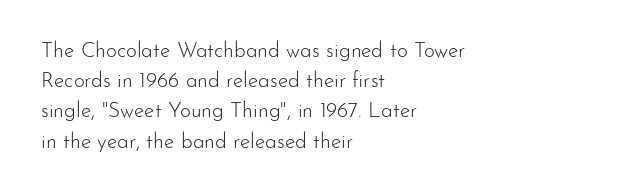
{"italic": "no", "bold": "no", "underline": "no", "align": "left", "line_spacing": "normal", "line_spacing_ratio": 1.44, "letter_spacing": "normal", "letter_spacing_em": 0.0, "glyph_px": 21}
